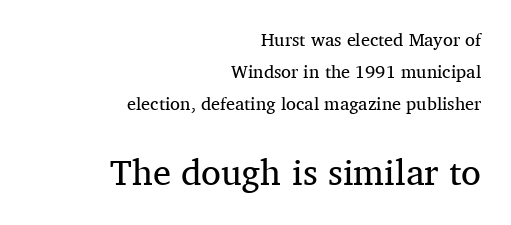
Q: Is the text bold? A: No.
Q: Is the text italic (slanted)? A: No, it is upright.
Q: Is the typeface a serif or a sans-serif typeface? A: Serif.
Q: Is the text underlined? A: No.
Q: How is the paragraph aligned? A: Right-aligned.
Q: Is the spacing between letters normal or unusually wide? A: Normal.
Q: Which block of text is set in a larger size, the first (top) or the second (bottom)? A: The second (bottom) one.
Q: Width (condensed, normal, or wide)? A: Normal.
Q: Stroke contrast? A: Medium.
Q: x-height? A: Medium.
Q: Monospaced? A: No.
